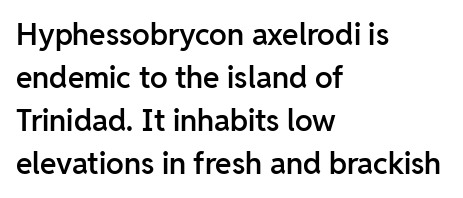
Q: Is the text bold? A: Semi-bold.
Q: Is the text italic (slanted)? A: No, it is upright.
Q: Is the typeface a serif or a sans-serif typeface? A: Sans-serif.
Q: Is the text underlined? A: No.
Q: How is the paragraph aligned? A: Left-aligned.
Q: Is the spacing between letters normal or unusually wide? A: Normal.
Q: Is the spacing between lines tight, normal or loose? A: Normal.
Q: Width (condensed, normal, or wide)? A: Normal.
Q: Stroke contrast? A: Low.
Q: x-height? A: Medium.
Q: Monospaced? A: No.
